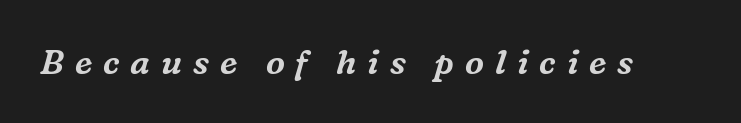
Letter spacing: wide. This sample has the flowing, uneven cadence of proportional lettering. Check where the strokes stop: tiny serifs finish them off. There's an unmistakable incline to the writing here. Unmarked baselines from the first word to the last.
